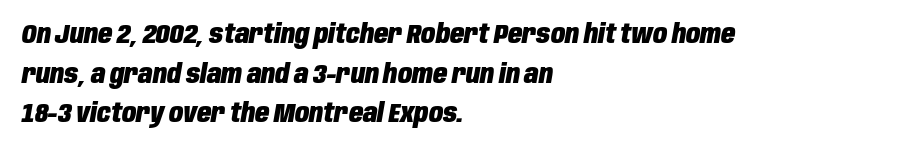
Yep, that's italic — everything's leaning. Does the copy run flush right? No — it runs flush left. The letterforms sit shoulder to shoulder at normal distance. Descenders hang freely into open space.
